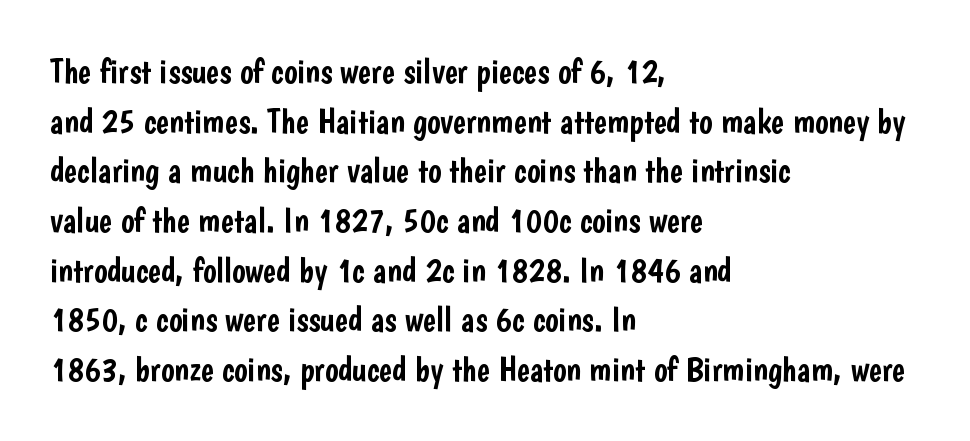
{"serif": "no", "italic": "no", "width": "condensed", "stroke_contrast": "low", "x_height": "medium", "monospaced": "no", "underline": "no", "align": "left", "line_spacing": "normal", "line_spacing_ratio": 1.42, "letter_spacing": "normal", "letter_spacing_em": 0.0, "glyph_px": 35}
